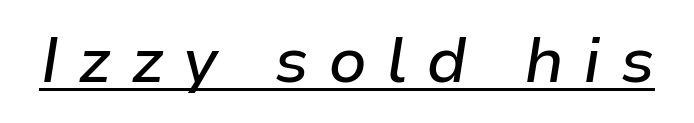
The image shows 63 px text type, italic (leaning right); set unusually wide letter spacing (+0.3 em), underlined; low stroke contrast and a medium x-height.
